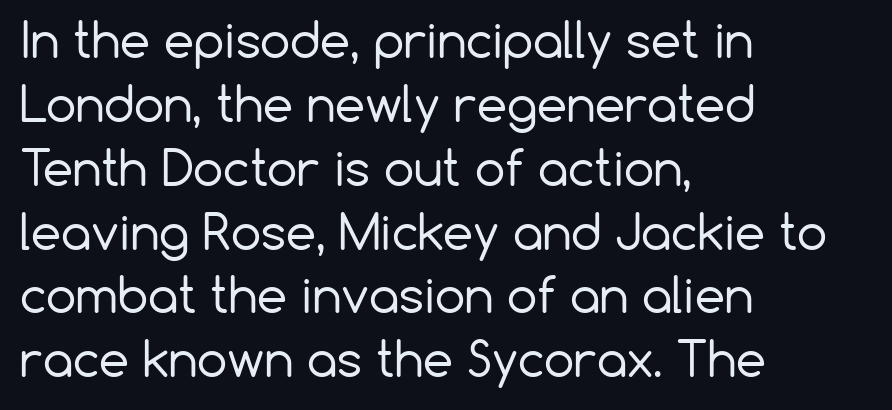
The tracking reads as untouched default to a designer's eye. Spacing verdict: proportional, widths tailored to each character. Evenly set lines give the paragraph a standard silhouette. Heft: none added — not bold.
